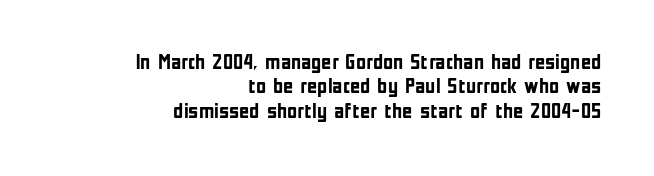
Q: Is the text bold? A: Yes.
Q: Is the text italic (slanted)? A: No, it is upright.
Q: Is the text underlined? A: No.
Q: How is the paragraph aligned? A: Right-aligned.
Q: Is the spacing between letters normal or unusually wide? A: Normal.
Q: Is the spacing between lines tight, normal or loose? A: Tight.
